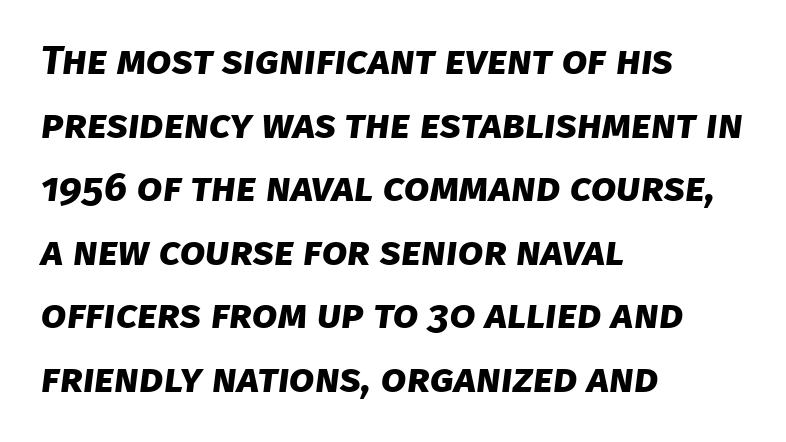
{"serif": "no", "bold": "yes", "weight": "bold", "width": "normal", "stroke_contrast": "low", "x_height": "large", "monospaced": "no", "underline": "no", "align": "left", "line_spacing": "normal", "line_spacing_ratio": 1.55, "letter_spacing": "normal", "letter_spacing_em": 0.0, "glyph_px": 41}
